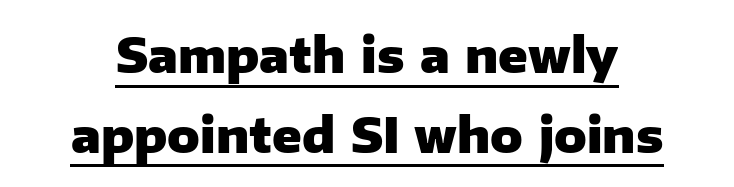
The letters stand straight up with perfectly vertical stems. Each word holds together tightly as a unit, with standard inter-letter gaps. The leading is moderate, giving the passage an even texture. Here the designer chose a conventional face with non-uniform glyph widths. As a designer I'd log this as weight 700, bold.
